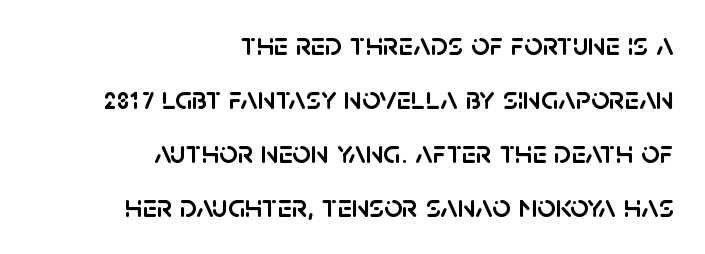
This sample is right-justified, so line beginnings fall wherever the words allow. Do the letters lean? They stand straight. A typesetter would call this zero additional tracking. Only glyphs here, with clear space below each row.
